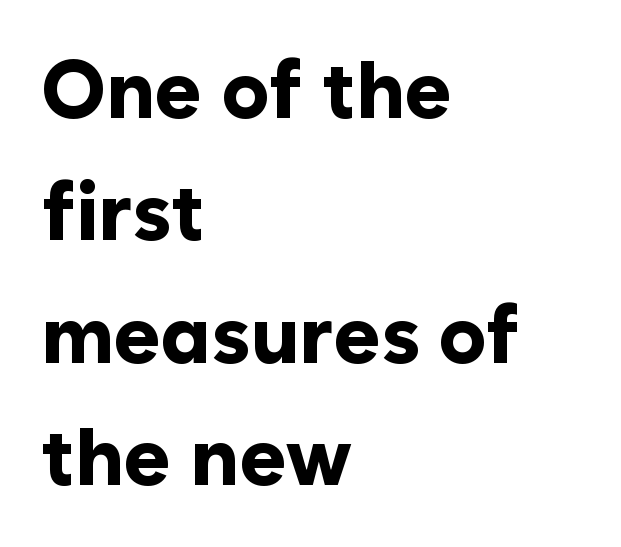
Q: Is the text bold? A: Yes.
Q: Is the text italic (slanted)? A: No, it is upright.
Q: Is the typeface a serif or a sans-serif typeface? A: Sans-serif.
Q: Is the text underlined? A: No.
Q: How is the paragraph aligned? A: Left-aligned.
Q: Is the spacing between letters normal or unusually wide? A: Normal.
Q: Is the spacing between lines tight, normal or loose? A: Normal.
Q: Width (condensed, normal, or wide)? A: Normal.
Q: Stroke contrast? A: Low.
Q: x-height? A: Medium.
Q: Monospaced? A: No.
